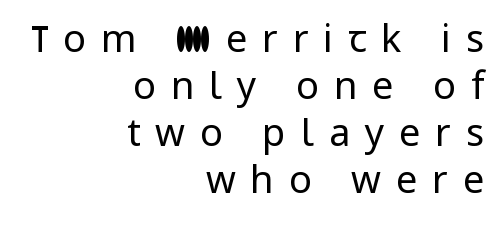
The image shows 38 px regular-weight sans-serif type, upright; set right-aligned, line spacing 1.24x, unusually wide letter spacing (+0.39 em), not underlined; low stroke contrast and a medium x-height.
